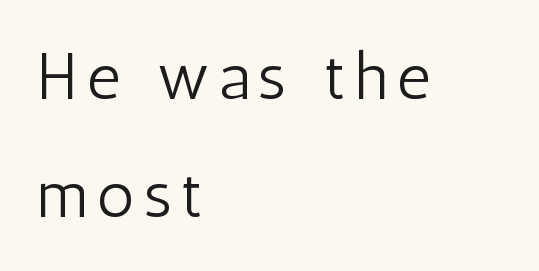
Q: Is the text bold? A: No.
Q: Is the text italic (slanted)? A: No, it is upright.
Q: Is the typeface a serif or a sans-serif typeface? A: Sans-serif.
Q: Is the text underlined? A: No.
Q: How is the paragraph aligned? A: Left-aligned.
Q: Width (condensed, normal, or wide)? A: Condensed.
Q: Stroke contrast? A: Low.
Q: x-height? A: Medium.
Q: Monospaced? A: No.
